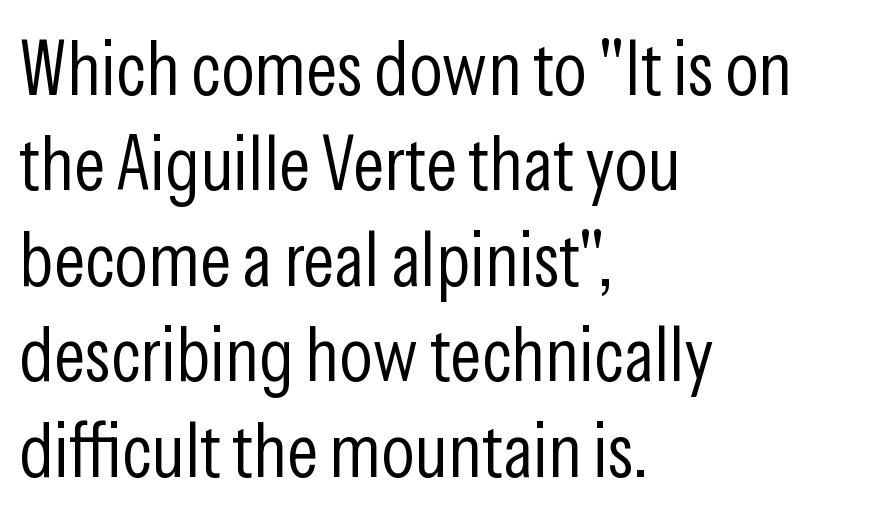
{"serif": "no", "italic": "no", "bold": "no", "weight": "light", "width": "condensed", "stroke_contrast": "low", "x_height": "medium", "monospaced": "no", "underline": "no", "align": "left", "line_spacing_ratio": 1.24, "letter_spacing": "normal", "letter_spacing_em": 0.0, "glyph_px": 77}
